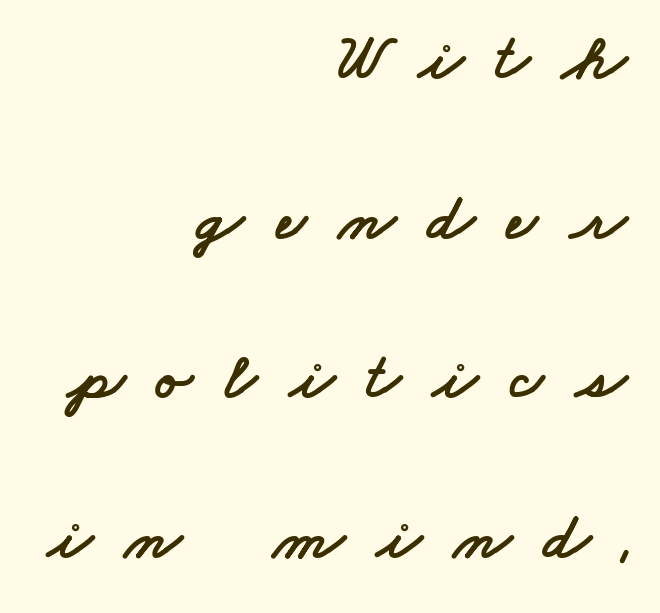
Observe the wide spacing: letters keep a clear distance from each other. Is this a fixed-width face? No — the glyphs have proportional, varying widths. Quick note: underline off. Where is the straight margin? On the right. The letters carry no serifs — their stems end cleanly without finishing strokes. Baseline-to-baseline distance is far greater than the letter height.
